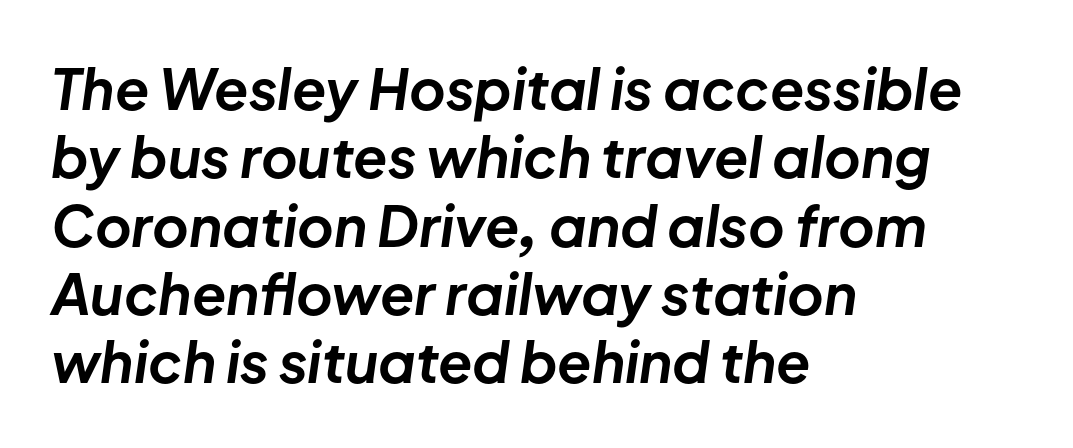
The zone under the glyphs is completely vacant. The letters sit at their default tracking, neither squeezed nor spread. A full-strength bold gives these letters their thick strokes. Alignment: flush left. The specimen reads as italic at a glance. Note the varied advance widths — an 'i' is clearly narrower than an 'm'.
